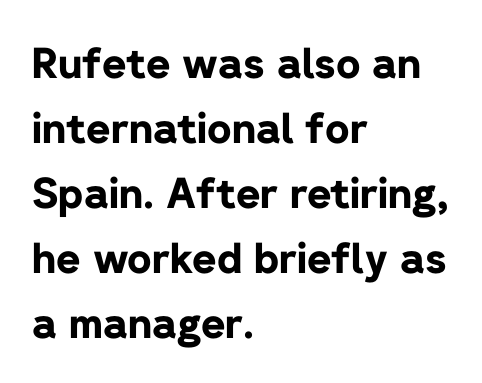
The face used here is proportionally spaced, like ordinary book or web type. In terms of weight, the rendering is a true, heavy bold. This is roman type, the default non-slanted kind. If you measured baseline to baseline, you'd find a middling distance.
